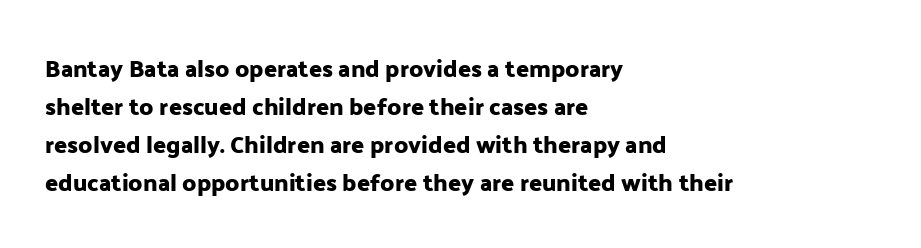
The specimen omits any rule beneath the text block's lines. Alignment: flush left. Italic? Not at all — the glyphs are vertical. The lines sit at an ordinary, default distance from one another. You could call the tracking neutral — neither tight nor loose.
